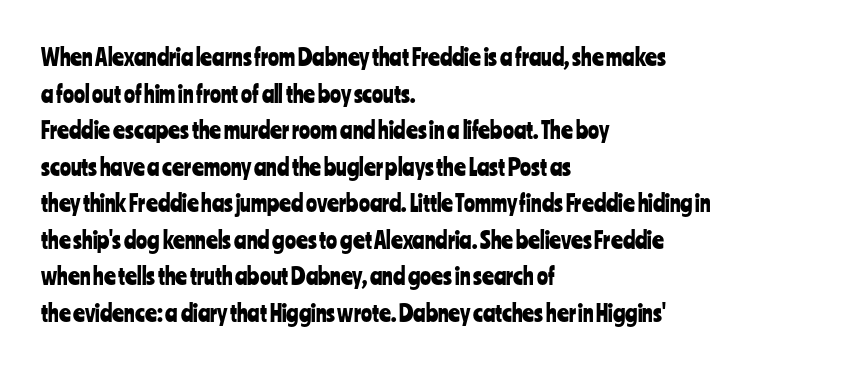
{"italic": "no", "underline": "no", "align": "left", "line_spacing": "normal", "line_spacing_ratio": 1.59, "letter_spacing": "normal", "letter_spacing_em": 0.0, "glyph_px": 23}
